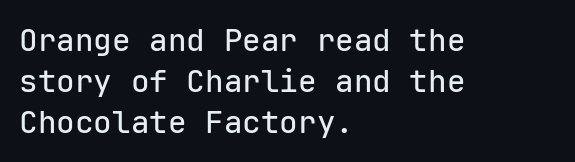
The passage shown is typed in a monospace face where columns stay perfectly aligned. The lines are quadded left. The string is rendered with underlining switched off. Characters remain perfectly vertical along every line. The horizontal fit of the characters is conventional and even. Normally led — the rows are evenly, conventionally spaced.
